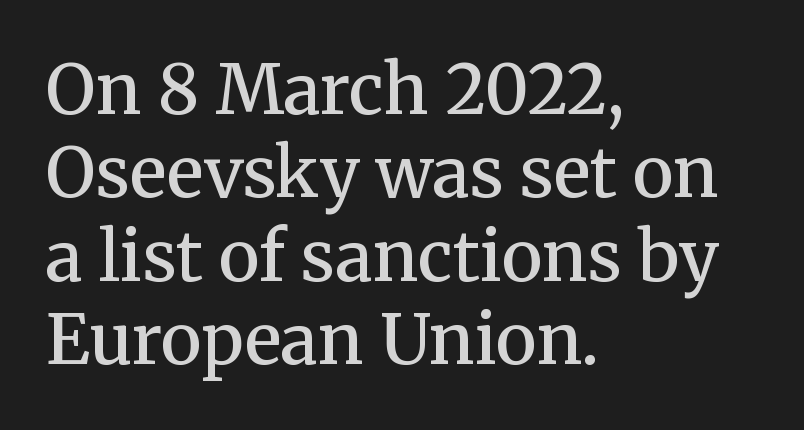
Q: Is the text bold? A: Semi-bold.
Q: Is the text italic (slanted)? A: No, it is upright.
Q: Is the typeface a serif or a sans-serif typeface? A: Serif.
Q: Is the text underlined? A: No.
Q: How is the paragraph aligned? A: Left-aligned.
Q: Is the spacing between letters normal or unusually wide? A: Normal.
Q: Width (condensed, normal, or wide)? A: Normal.
Q: Stroke contrast? A: Medium.
Q: x-height? A: Medium.
Q: Monospaced? A: No.
